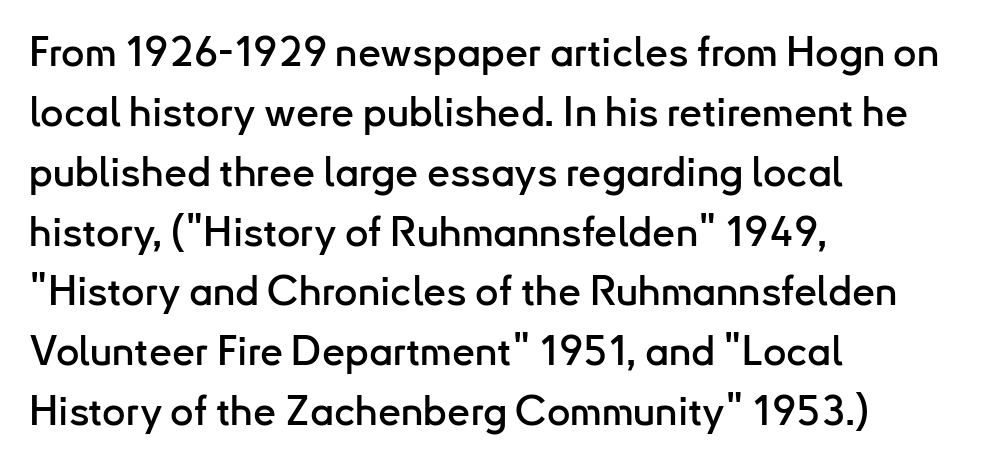
{"serif": "no", "italic": "no", "width": "normal", "stroke_contrast": "low", "x_height": "small", "monospaced": "no", "underline": "no", "align": "left", "line_spacing": "normal", "line_spacing_ratio": 1.46, "letter_spacing": "normal", "letter_spacing_em": 0.0, "glyph_px": 41}
